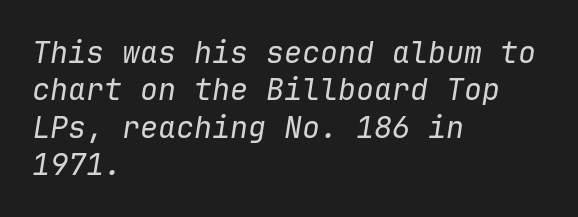
The image shows 30 px regular-weight type, italic (leaning right), monospaced; set left-aligned, normal line spacing (1.25x), normal letter spacing, not underlined; low stroke contrast and a medium x-height.
